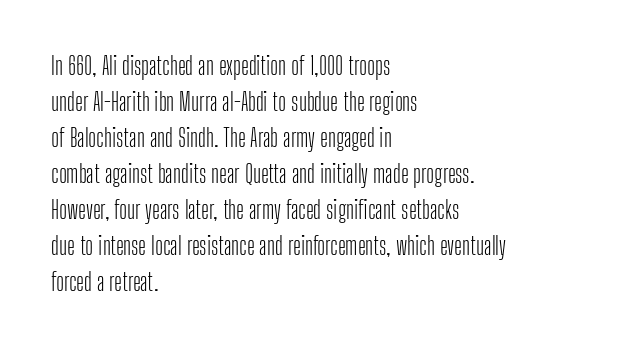
There is no visible air inserted between adjacent glyphs. The rendering anchors every line to the left-hand side. Counters stay open thanks to moderate or lighter strokes. Is there much room between lines? A standard amount, neither cramped nor airy. Type without underlining.
